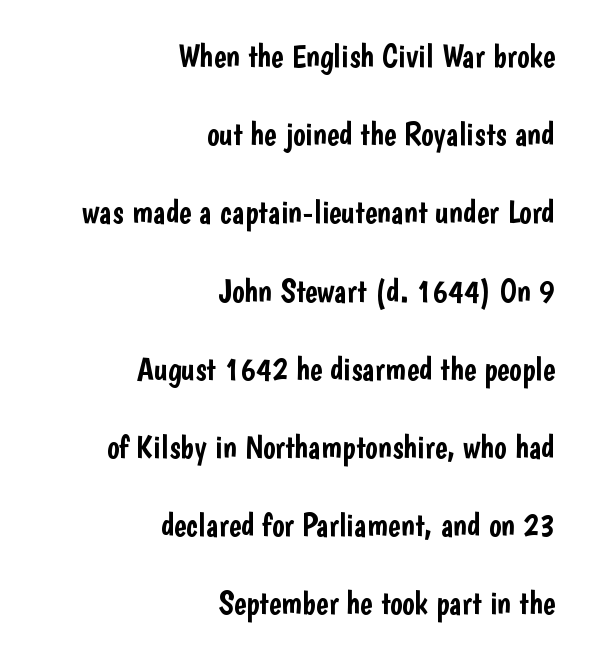
The image shows 33 px condensed sans-serif type, upright; set right-aligned, loose line spacing (2.37x), normal letter spacing, not underlined; low stroke contrast and a medium x-height.
